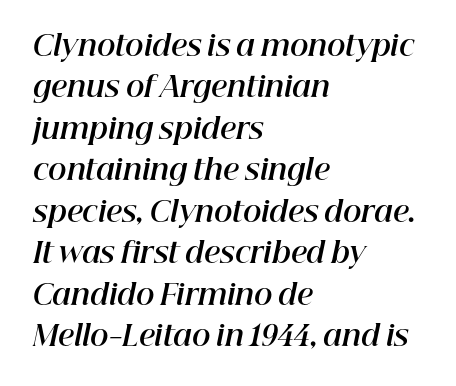
Q: Is the text bold? A: Yes.
Q: Is the text italic (slanted)? A: Yes, it leans right by about 12 degrees.
Q: Is the text underlined? A: No.
Q: How is the paragraph aligned? A: Left-aligned.
Q: Is the spacing between letters normal or unusually wide? A: Normal.
Q: Is the spacing between lines tight, normal or loose? A: Normal.
Q: Width (condensed, normal, or wide)? A: Normal.
Q: Stroke contrast? A: High.
Q: x-height? A: Medium.
Q: Monospaced? A: No.
